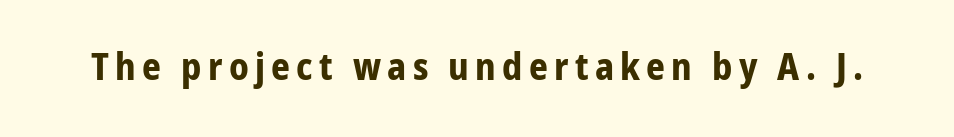
Q: Is the text bold? A: Yes.
Q: Is the text italic (slanted)? A: No, it is upright.
Q: Is the typeface a serif or a sans-serif typeface? A: Sans-serif.
Q: Is the text underlined? A: No.
Q: Width (condensed, normal, or wide)? A: Condensed.
Q: Stroke contrast? A: Low.
Q: x-height? A: Medium.
Q: Monospaced? A: No.
